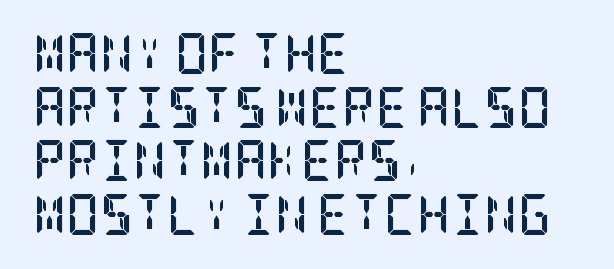
The image shows 41 px semibold, condensed serif type, upright; set left-aligned, normal line spacing (1.31x), normal letter spacing, not underlined; low stroke contrast and a large x-height.
